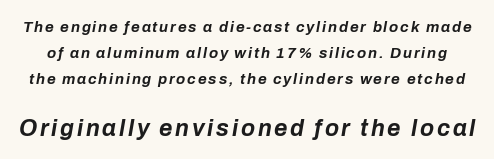
Q: Is the text bold? A: Yes.
Q: Is the text italic (slanted)? A: Yes, it leans right by about 10 degrees.
Q: Is the text underlined? A: No.
Q: Which block of text is set in a larger size, the first (top) or the second (bottom)? A: The second (bottom) one.
